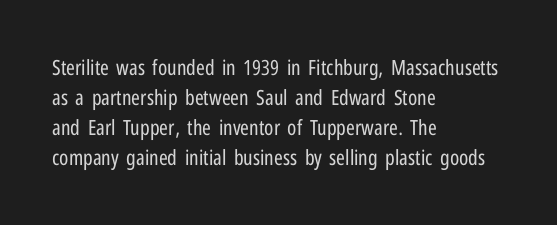
Compared with typical body copy, the letter spacing here is the same. The text block is weighted toward the left margin, trailing off unevenly rightward. The foot of each line stays bare and open. Evenly set lines give the paragraph a standard silhouette. Stroke thickness stays within the range of a standard reading face or lighter.
